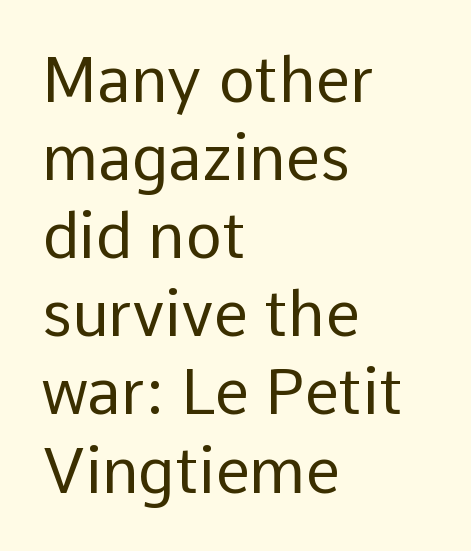
The image shows 62 px regular-weight sans-serif type, upright; set left-aligned, normal line spacing (1.26x), normal letter spacing, not underlined; low stroke contrast and a medium x-height.
